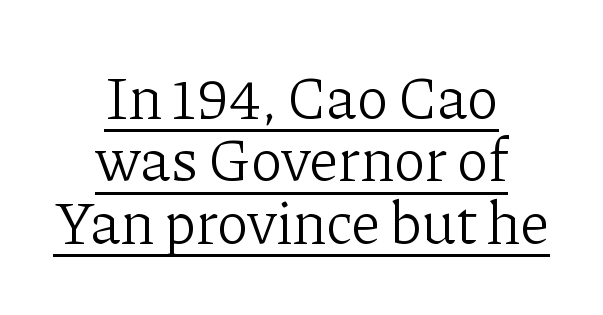
This sample carries an underscore along the baseline area. This sample has the flowing, uneven cadence of proportional lettering. Quick note: not italic, upright. Tracking here is standard; glyphs follow each other at the usual distance. The lines are packed closely together with very little leading. The setting favours the middle, as headings and verse often do.
